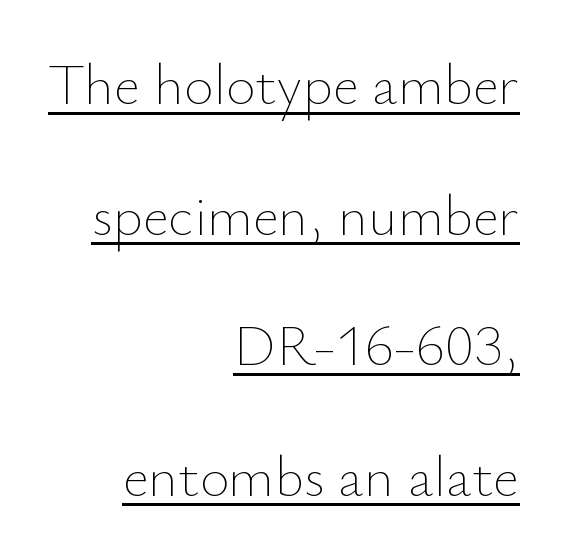
Glance below the letters and you will spot a drawn line. No heavy texture on the line: the type isn't bold. The block of text is sparse from top to bottom, with ample space between rows. Between one letter and the next there's only the usual sliver of space. A flush-right, rag-left setting is used for this passage. Designer's note — italics off, roman on.
